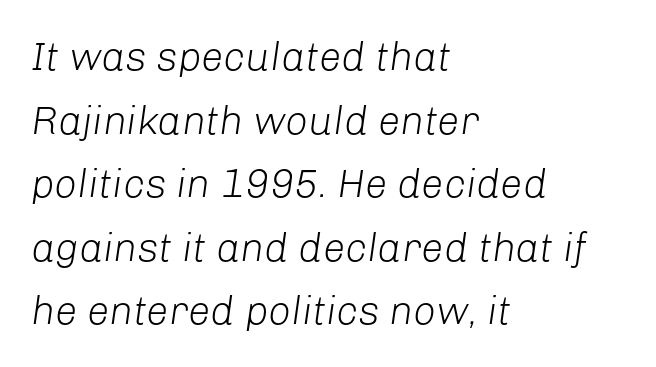
Q: Is the text bold? A: No.
Q: Is the text italic (slanted)? A: Yes, it leans right by about 8 degrees.
Q: Is the text underlined? A: No.
Q: How is the paragraph aligned? A: Left-aligned.
Q: Is the spacing between letters normal or unusually wide? A: Normal.
Q: Is the spacing between lines tight, normal or loose? A: Normal.
Q: Width (condensed, normal, or wide)? A: Normal.
Q: Stroke contrast? A: Low.
Q: x-height? A: Medium.
Q: Monospaced? A: No.
